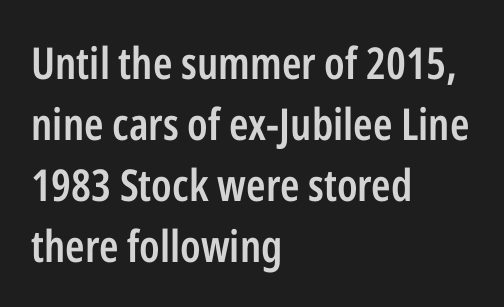
Q: Is the text bold? A: Semi-bold.
Q: Is the text italic (slanted)? A: No, it is upright.
Q: Is the typeface a serif or a sans-serif typeface? A: Sans-serif.
Q: Is the text underlined? A: No.
Q: How is the paragraph aligned? A: Left-aligned.
Q: Is the spacing between letters normal or unusually wide? A: Normal.
Q: Is the spacing between lines tight, normal or loose? A: Normal.
Q: Width (condensed, normal, or wide)? A: Condensed.
Q: Stroke contrast? A: Low.
Q: x-height? A: Medium.
Q: Monospaced? A: No.
